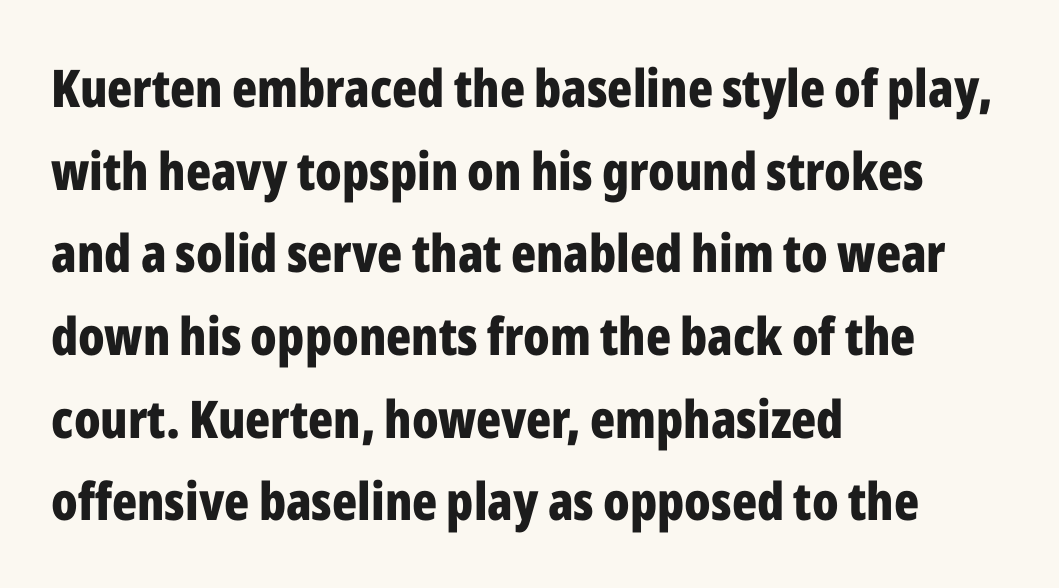
{"serif": "no", "italic": "no", "bold": "yes", "weight": "bold", "width": "condensed", "stroke_contrast": "low", "x_height": "medium", "monospaced": "no", "underline": "no", "align": "left", "line_spacing": "normal", "line_spacing_ratio": 1.59, "letter_spacing": "normal", "letter_spacing_em": 0.0, "glyph_px": 52}
